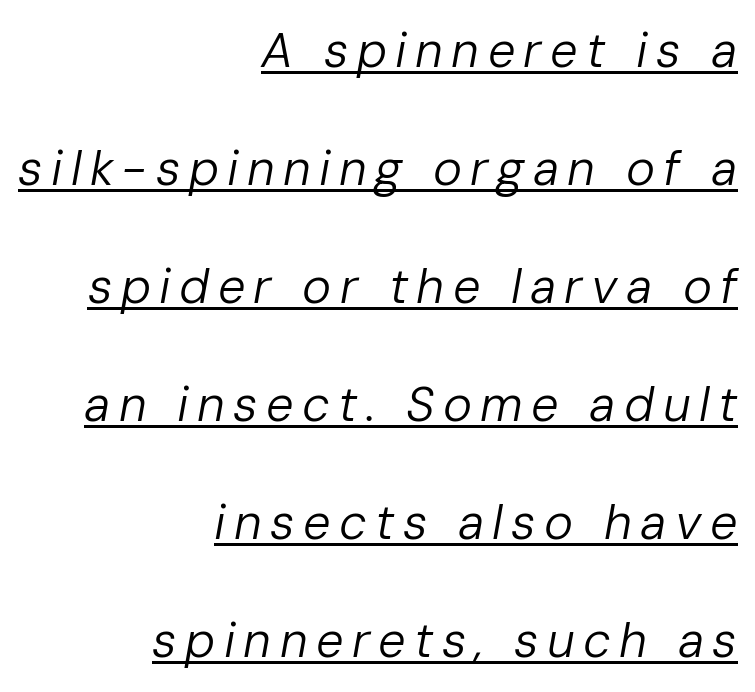
The image shows 49 px regular-weight type, italic (leaning right); set right-aligned, loose line spacing (2.41x), underlined; low stroke contrast and a medium x-height.
